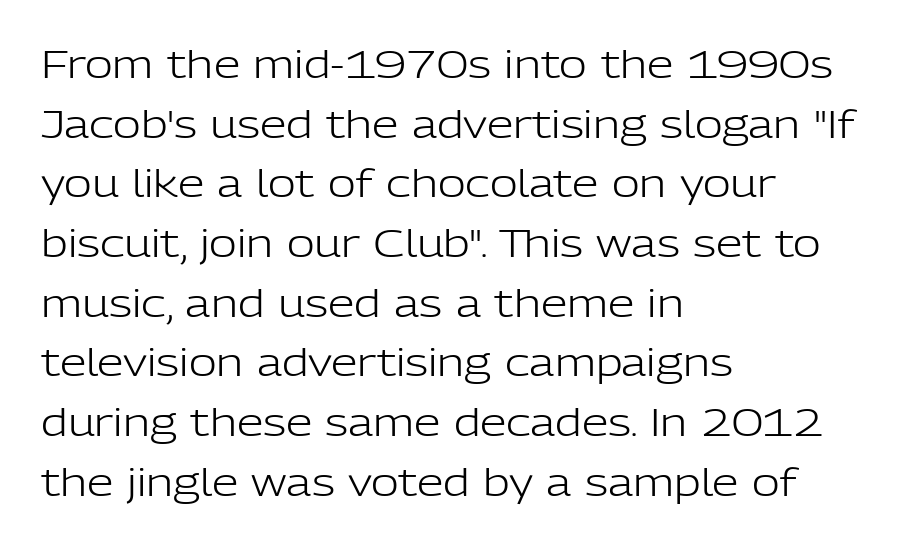
The image shows 38 px light sans-serif type, upright; set left-aligned, normal line spacing (1.57x), normal letter spacing, not underlined; low stroke contrast and a medium x-height.
